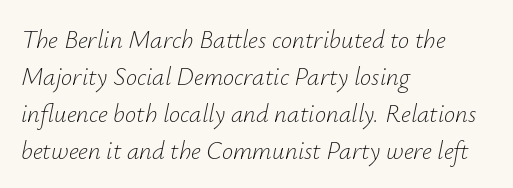
The image shows 25 px text type, italic (leaning right); set left-aligned, normal line spacing (1.48x), normal letter spacing, not underlined.
